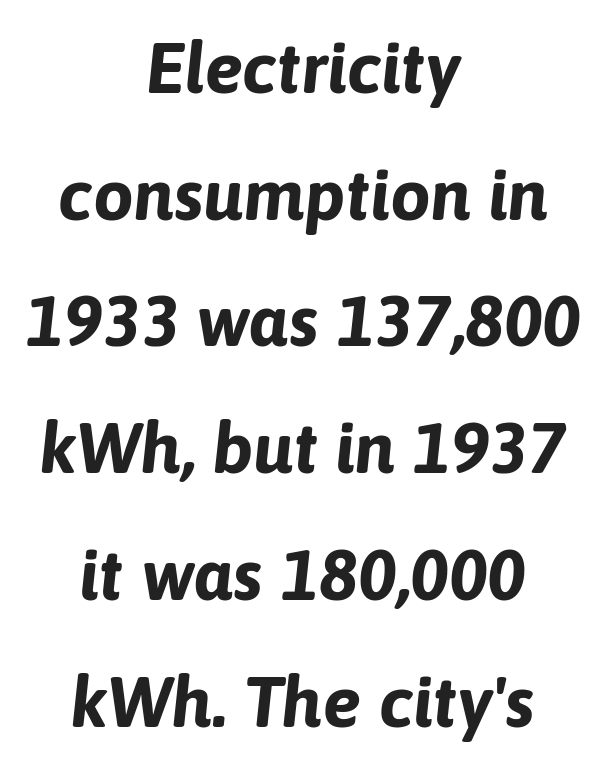
{"italic": "yes", "lean": "right", "slant_degrees": 6, "bold": "yes", "weight": "bold", "width": "normal", "stroke_contrast": "low", "x_height": "medium", "monospaced": "no", "underline": "no", "align": "center", "line_spacing_ratio": 1.76, "letter_spacing": "normal", "letter_spacing_em": 0.0, "glyph_px": 72}
